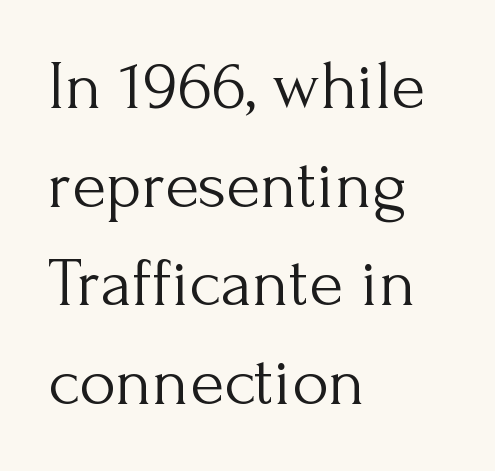
{"serif": "yes", "italic": "no", "bold": "no", "weight": "light", "width": "normal", "stroke_contrast": "medium", "x_height": "small", "monospaced": "no", "underline": "no", "align": "left", "line_spacing": "normal", "line_spacing_ratio": 1.41, "letter_spacing": "normal", "letter_spacing_em": 0.0, "glyph_px": 70}
